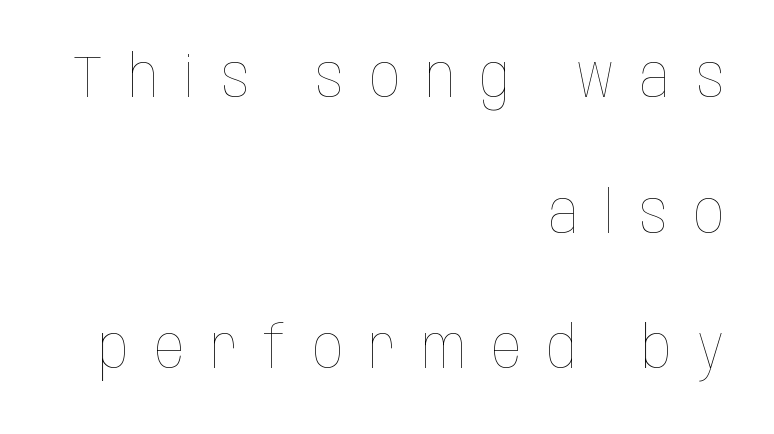
The image shows 59 px thin, condensed type, upright; set right-aligned, loose line spacing (2.3x), unusually wide letter spacing (+0.44 em), not underlined; low stroke contrast and a large x-height.
